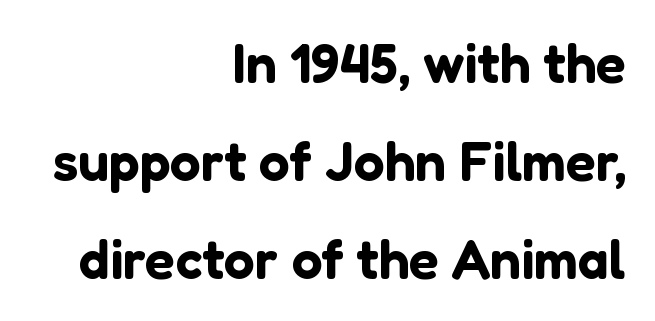
Does the copy run flush right? Yes — the right margin is perfectly even. A bare baseline throughout the passage. This sample uses an upright cut, with every glyph sitting square on the baseline. Spacing verdict: proportional, widths tailored to each character.
